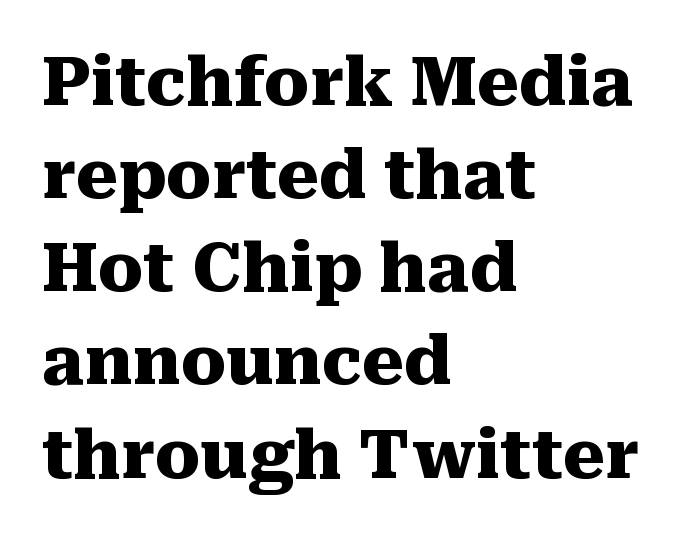
{"serif": "yes", "italic": "no", "bold": "yes", "weight": "heavy", "width": "normal", "stroke_contrast": "medium", "x_height": "medium", "monospaced": "no", "underline": "no", "align": "left", "line_spacing": "normal", "line_spacing_ratio": 1.39, "letter_spacing": "normal", "letter_spacing_em": 0.0, "glyph_px": 67}
